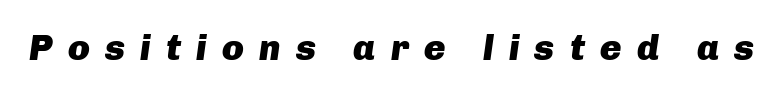
The letters are bold, with thick, heavy strokes. Tracking value appears strongly positive — letters spread wide. Is the type slanted? Yes — the strokes lean at a clear angle. Descenders hang freely into open space. Is this a fixed-width face? No — the glyphs have proportional, varying widths.
